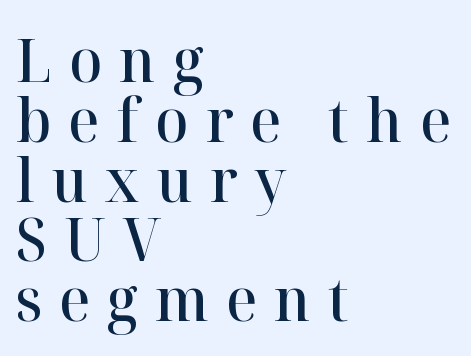
Here the designer chose a conventional face with non-uniform glyph widths. The tracking jumps out immediately: characters are airy and widely separated. These lines carry some extra weight — a demibold, not a full bold. A typesetter would label this face a serif. Underline: absent.
